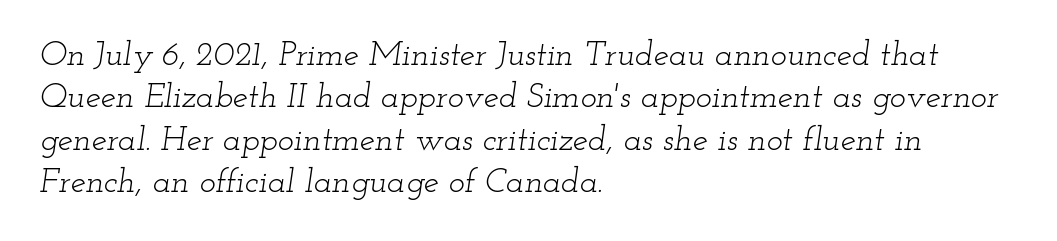
The image shows 34 px light, wide serif type, italic (leaning right); set left-aligned, normal line spacing (1.25x), normal letter spacing, not underlined; low stroke contrast and a small x-height.
